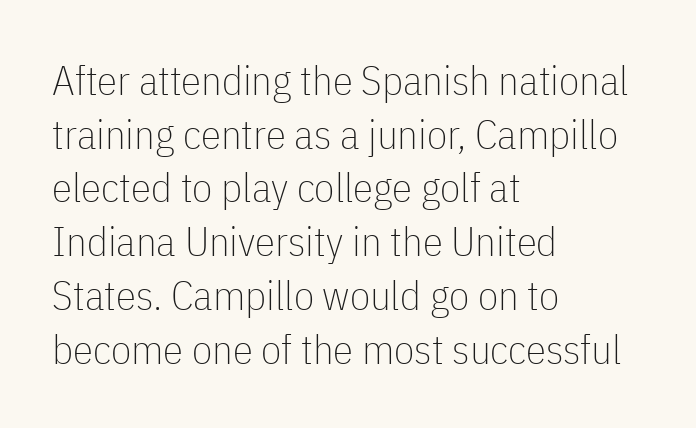
Q: Is the text bold? A: No.
Q: Is the text italic (slanted)? A: No, it is upright.
Q: Is the typeface a serif or a sans-serif typeface? A: Sans-serif.
Q: Is the text underlined? A: No.
Q: How is the paragraph aligned? A: Left-aligned.
Q: Is the spacing between letters normal or unusually wide? A: Normal.
Q: Is the spacing between lines tight, normal or loose? A: Normal.
Q: Width (condensed, normal, or wide)? A: Condensed.
Q: Stroke contrast? A: Low.
Q: x-height? A: Medium.
Q: Monospaced? A: No.
